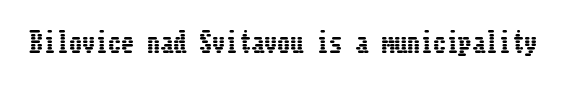
The image shows 26 px text type, upright; set normal letter spacing, not underlined.
